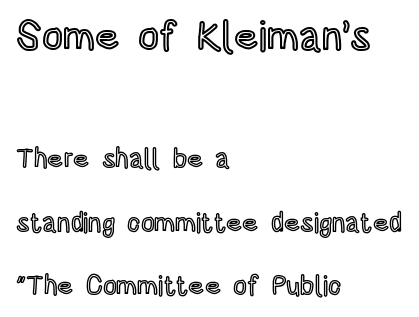
The image shows 41 px condensed type, upright; set left-aligned, loose line spacing (2.35x), normal letter spacing, not underlined; the first (top) block is 1.52x larger; a large x-height.
